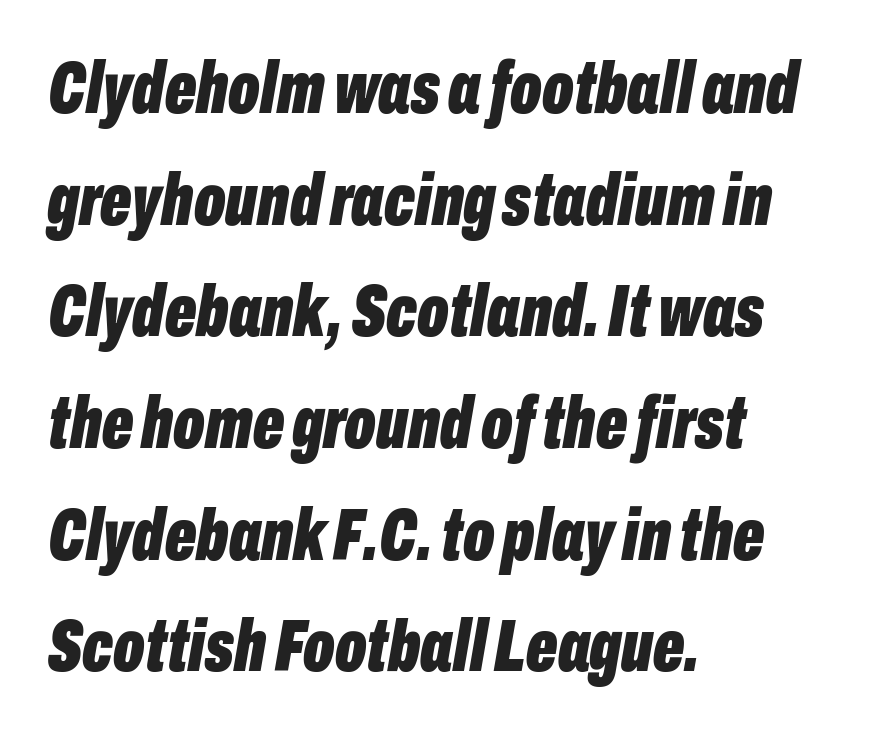
The image shows 73 px bold, condensed type, italic (leaning right); set left-aligned, normal line spacing (1.53x), normal letter spacing, not underlined; low stroke contrast and a medium x-height.
